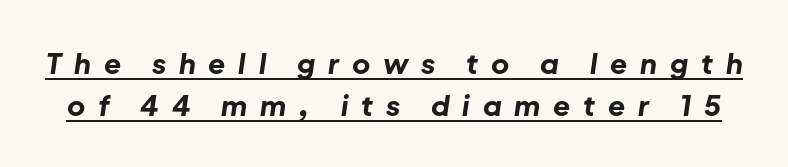
Quick note: underline on. The specimen reads as italic at a glance. Honestly, the row spacing looks completely unremarkable. Do the characters align in a grid? No, the font is proportional. The rendering uses a bold face; every stroke is thick and dark. Loose tracking; the words dissolve into strings of separated letters.
